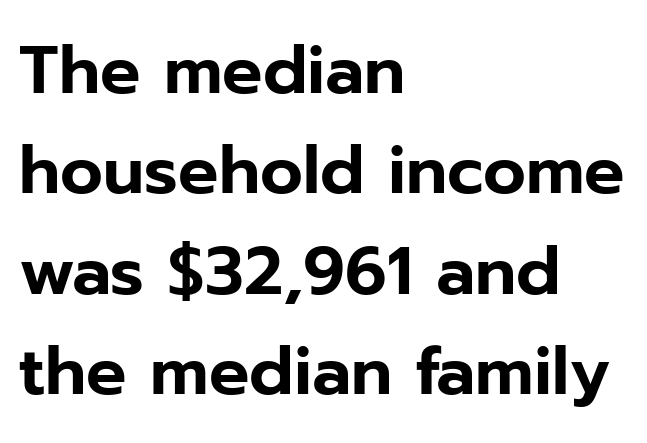
The image shows 67 px sans-serif type, upright; set left-aligned, normal line spacing (1.5x), normal letter spacing, not underlined; low stroke contrast and a medium x-height.
